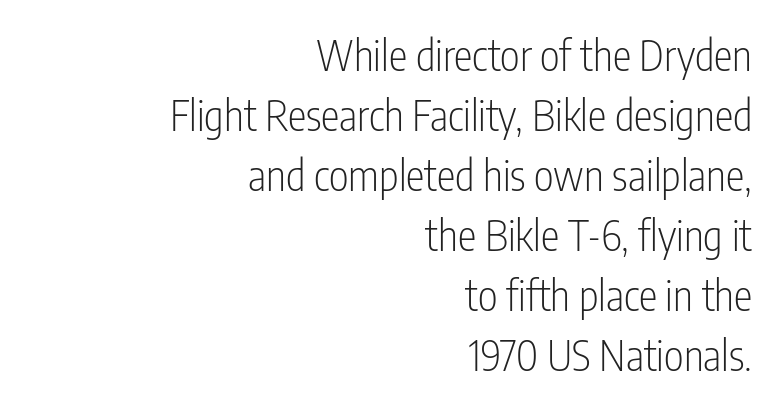
The image shows 42 px light, condensed sans-serif type, upright; set right-aligned, normal line spacing (1.43x), normal letter spacing, not underlined; low stroke contrast and a medium x-height.
